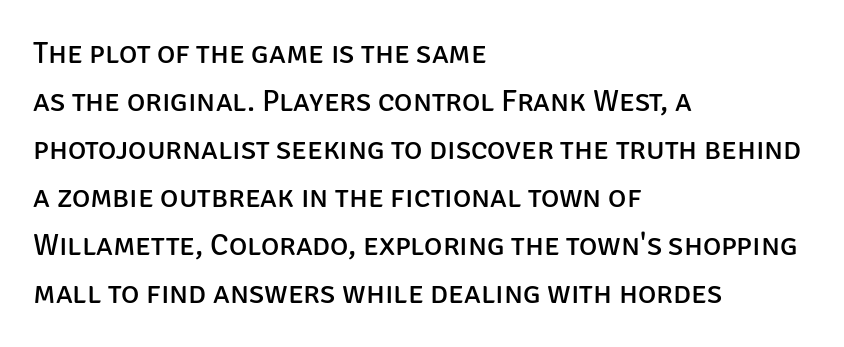
Q: Is the text bold? A: No.
Q: Is the text italic (slanted)? A: No, it is upright.
Q: Is the typeface a serif or a sans-serif typeface? A: Sans-serif.
Q: Is the text underlined? A: No.
Q: How is the paragraph aligned? A: Left-aligned.
Q: Is the spacing between letters normal or unusually wide? A: Normal.
Q: Is the spacing between lines tight, normal or loose? A: Normal.
Q: Width (condensed, normal, or wide)? A: Normal.
Q: Stroke contrast? A: Low.
Q: x-height? A: Large.
Q: Monospaced? A: No.
